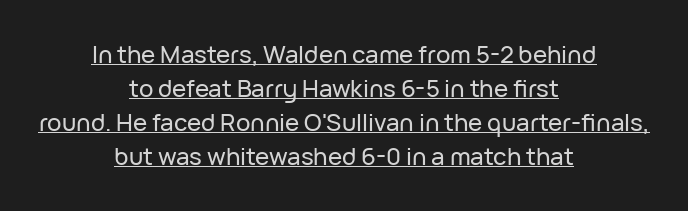
Has an underline been added? It has. The passage shown has conventional tracking throughout. Both edges are ragged and mirror each other, which tells us the setting is centered. No italicization has been applied; the sample stays upright.
